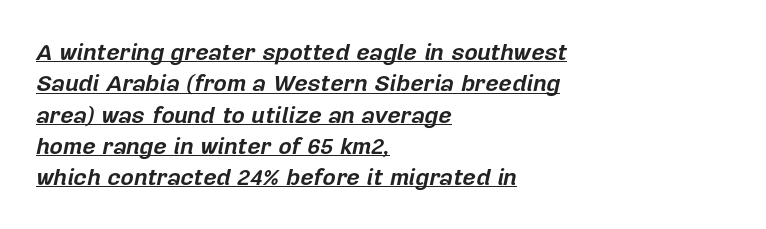
Q: Is the text bold? A: Yes.
Q: Is the text italic (slanted)? A: Yes, it leans right by about 12 degrees.
Q: Is the text underlined? A: Yes.
Q: How is the paragraph aligned? A: Left-aligned.
Q: Is the spacing between letters normal or unusually wide? A: Normal.
Q: Is the spacing between lines tight, normal or loose? A: Normal.
